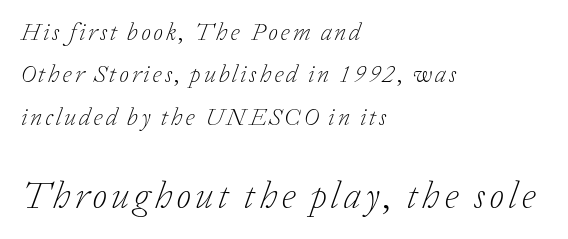
Q: Is the text bold? A: No.
Q: Is the text italic (slanted)? A: Yes, it leans right by about 20 degrees.
Q: Is the typeface a serif or a sans-serif typeface? A: Serif.
Q: Is the text underlined? A: No.
Q: How is the paragraph aligned? A: Left-aligned.
Q: Is the spacing between lines tight, normal or loose? A: Normal.
Q: Which block of text is set in a larger size, the first (top) or the second (bottom)? A: The second (bottom) one.
Q: Width (condensed, normal, or wide)? A: Normal.
Q: Stroke contrast? A: Low.
Q: x-height? A: Medium.
Q: Monospaced? A: No.
